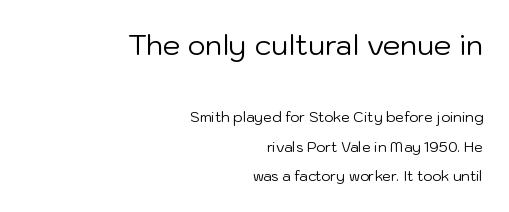
Compare the two chunks: the upper has the greater cap height. You can tell it's not italic because the verticals are truly vertical. Default kerning and tracking; the words read as compact shapes. Is this a heavy cut? Hardly; it is regular or lighter.
